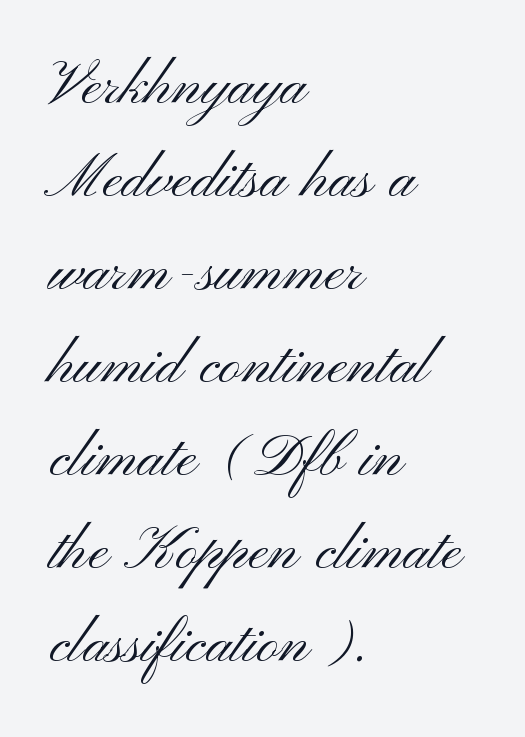
Do the characters align in a grid? No, the font is proportional. Is the letter spacing exaggerated? No — it looks like the ordinary default. Each letter's strokes conclude bluntly, with no projecting serifs. Left-aligned paragraph, ragged on the right. This is not heavy type; no bold has been used.
